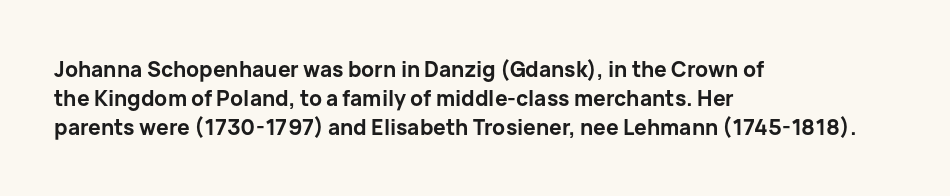
Q: Is the text bold? A: Yes.
Q: Is the text italic (slanted)? A: No, it is upright.
Q: Is the text underlined? A: No.
Q: How is the paragraph aligned? A: Left-aligned.
Q: Is the spacing between letters normal or unusually wide? A: Normal.
Q: Is the spacing between lines tight, normal or loose? A: Normal.
